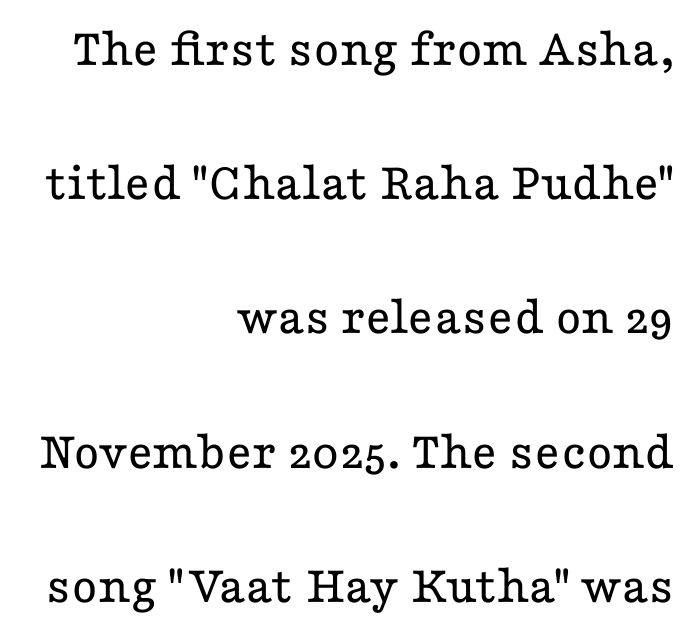
Q: Is the text bold? A: No.
Q: Is the text italic (slanted)? A: No, it is upright.
Q: Is the typeface a serif or a sans-serif typeface? A: Serif.
Q: Is the text underlined? A: No.
Q: How is the paragraph aligned? A: Right-aligned.
Q: Is the spacing between letters normal or unusually wide? A: Normal.
Q: Is the spacing between lines tight, normal or loose? A: Loose.
Q: Width (condensed, normal, or wide)? A: Wide.
Q: Stroke contrast? A: Low.
Q: x-height? A: Medium.
Q: Monospaced? A: No.
